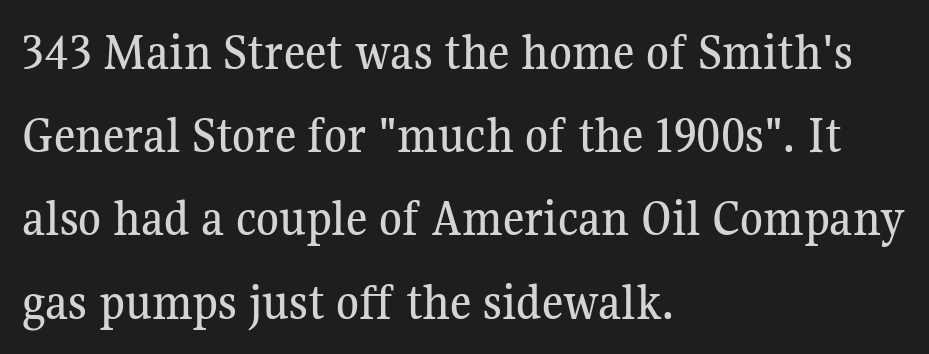
The letters advance in unequal steps, a hallmark of proportional type. Regarding leading, the lines here are spaced in the standard way. The zone under the glyphs is completely vacant. All the whitespace from short lines collects on the right. How are the letters spaced? Ordinarily, with no added tracking. Ascenders rise straight up at ninety degrees.
